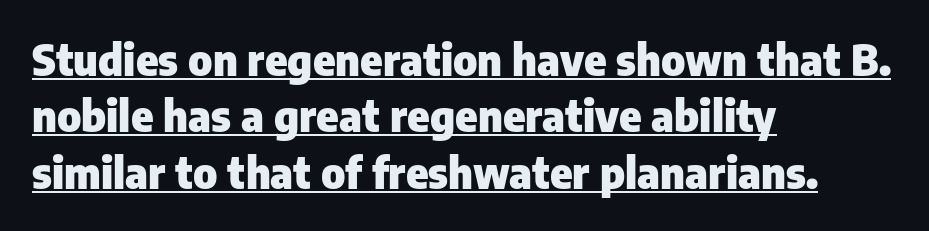
Has an underline been added? It has. The letterforms sit shoulder to shoulder at normal distance. Whoever set this chose a conventional vertical rhythm. No feet cap the strokes, marking this as sans-serif type.
